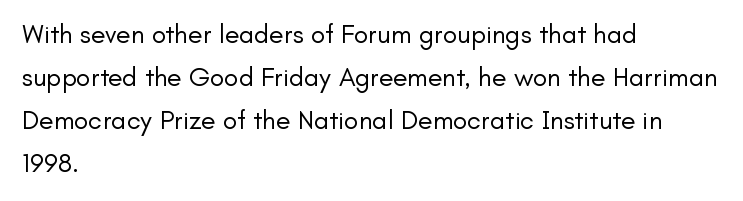
Q: Is the text bold? A: No.
Q: Is the text italic (slanted)? A: No, it is upright.
Q: Is the text underlined? A: No.
Q: How is the paragraph aligned? A: Left-aligned.
Q: Is the spacing between letters normal or unusually wide? A: Normal.
Q: Is the spacing between lines tight, normal or loose? A: Normal.
